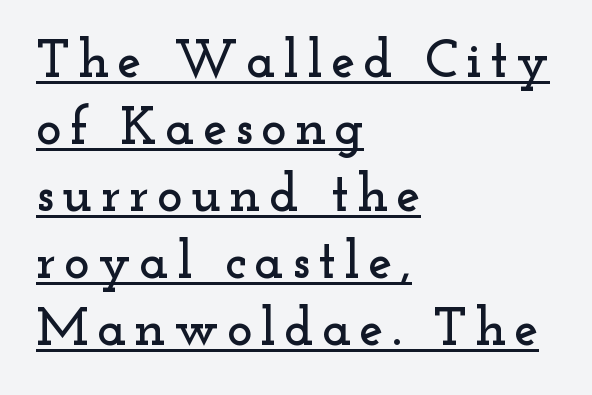
Character widths vary here, with narrow letters taking less room than wide ones. The paragraph has a hard left edge and a soft right edge. Designer's note — italics off, roman on. What decoration does the sample have? An underline. In terms of letterform style, serifs are clearly present.
